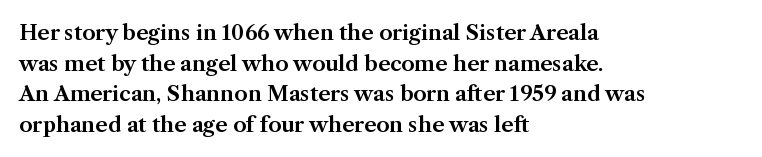
The image shows 21 px text type, upright; set left-aligned, normal line spacing (1.46x), normal letter spacing, not underlined.
